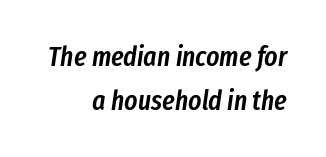
Q: Is the text bold? A: Semi-bold.
Q: Is the text italic (slanted)? A: Yes, it leans right by about 8 degrees.
Q: Is the text underlined? A: No.
Q: How is the paragraph aligned? A: Right-aligned.
Q: Is the spacing between letters normal or unusually wide? A: Normal.
Q: Is the spacing between lines tight, normal or loose? A: Normal.
Q: Width (condensed, normal, or wide)? A: Condensed.
Q: Stroke contrast? A: Low.
Q: x-height? A: Medium.
Q: Monospaced? A: No.
